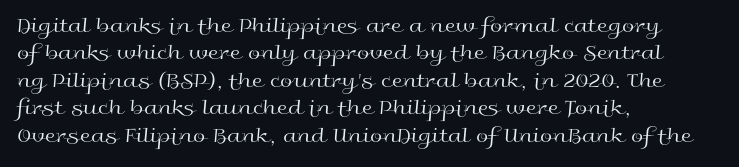
{"italic": "no", "bold": "no", "underline": "no", "align": "left", "line_spacing": "normal", "line_spacing_ratio": 1.25, "letter_spacing": "normal", "letter_spacing_em": 0.0, "glyph_px": 22}
